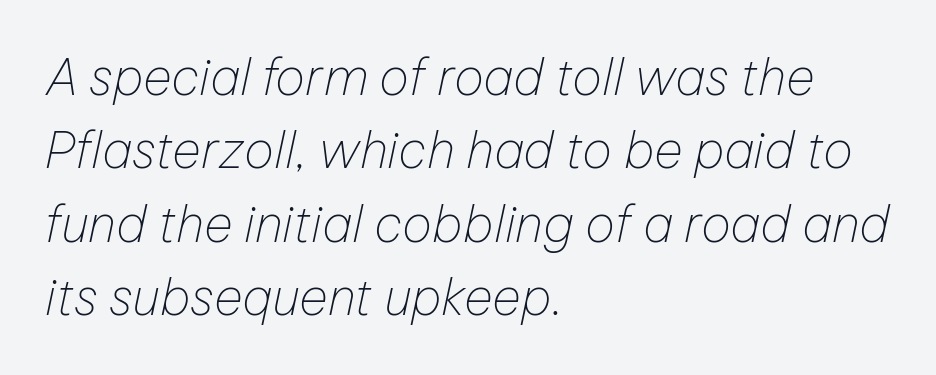
Q: Is the text bold? A: No.
Q: Is the text italic (slanted)? A: Yes, it leans right by about 12 degrees.
Q: Is the text underlined? A: No.
Q: How is the paragraph aligned? A: Left-aligned.
Q: Is the spacing between letters normal or unusually wide? A: Normal.
Q: Is the spacing between lines tight, normal or loose? A: Normal.
Q: Width (condensed, normal, or wide)? A: Normal.
Q: Stroke contrast? A: Low.
Q: x-height? A: Medium.
Q: Monospaced? A: No.
